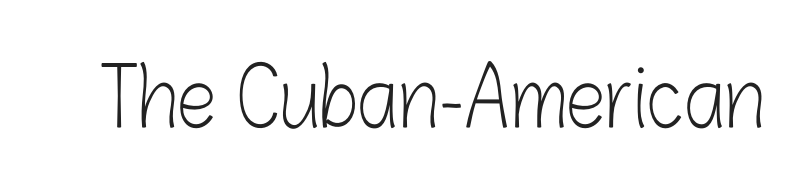
A roman cut, with each character standing at attention. Nothing unusual about the tracking: characters are spaced as the font intends. The specimen omits any rule beneath the text block's lines. The font family rendered here belongs to the sans-serif group. You could not count columns in this text — the font is proportionally spaced.
